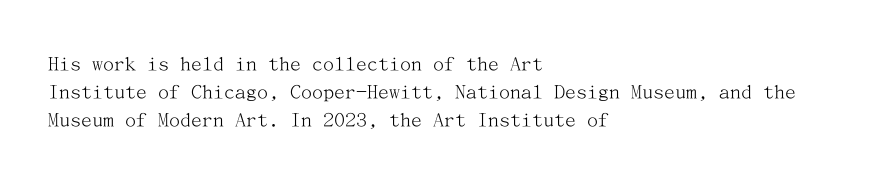
No extra ink here — the face is not bold. Students, observe: this is what conventionally led text looks like. Visually the block forms a straight wall on the left and a jagged coastline on the right. Clear beneath every line of the passage.
